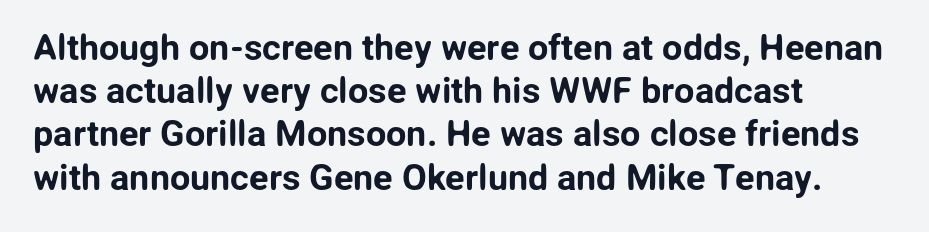
This is sans-serif lettering, the kind often seen on screens and signage. The letters advance in unequal steps, a hallmark of proportional type. The zone under the glyphs is completely vacant. Rendered with straight, roman letterforms. Layout note: lines flush left.
